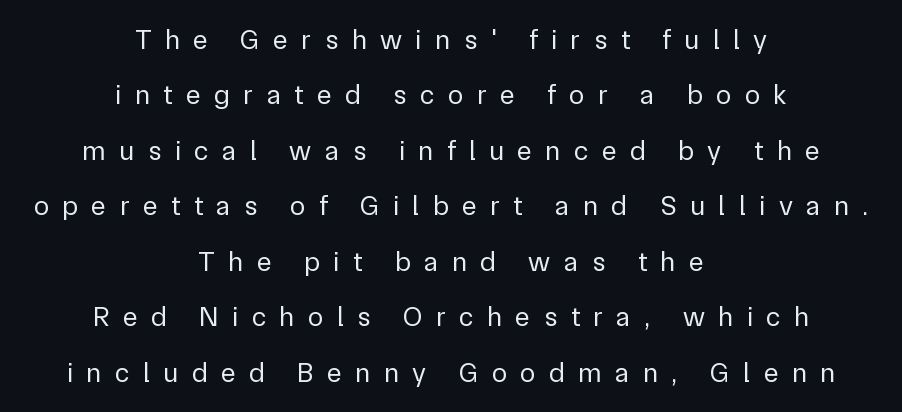
Q: Is the text bold? A: No.
Q: Is the text italic (slanted)? A: No, it is upright.
Q: Is the typeface a serif or a sans-serif typeface? A: Sans-serif.
Q: Is the text underlined? A: No.
Q: How is the paragraph aligned? A: Centered.
Q: Is the spacing between letters normal or unusually wide? A: Unusually wide.
Q: Is the spacing between lines tight, normal or loose? A: Loose.
Q: Width (condensed, normal, or wide)? A: Normal.
Q: Stroke contrast? A: Low.
Q: x-height? A: Medium.
Q: Monospaced? A: No.
